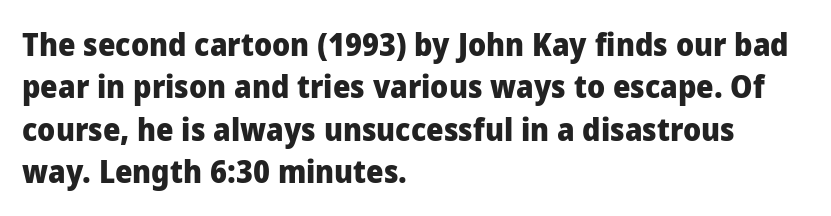
The image shows 31 px heavy sans-serif type, upright; set left-aligned, normal line spacing (1.37x), normal letter spacing, not underlined; low stroke contrast and a medium x-height.
